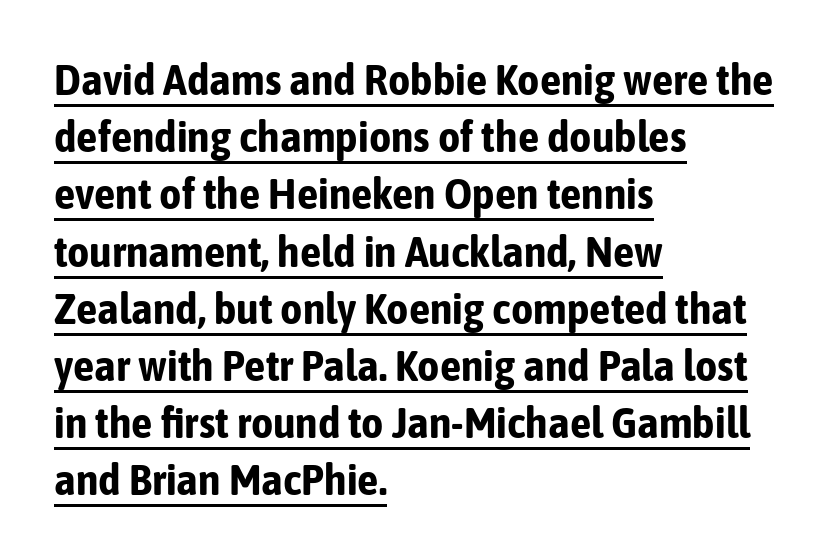
The image shows 43 px bold, condensed sans-serif type, upright; set left-aligned, normal line spacing (1.33x), normal letter spacing, underlined; low stroke contrast and a medium x-height.
